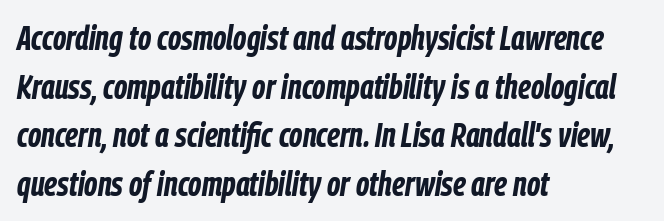
Yep, that's italic — everything's leaning. These lines carry a lot of weight — the face is fully bold. Between one letter and the next there's only the usual sliver of space. If you drew a ruler down the left edge, every line would touch it. Quick note: underline off. How would I describe the line gaps? Plain and ordinary.
